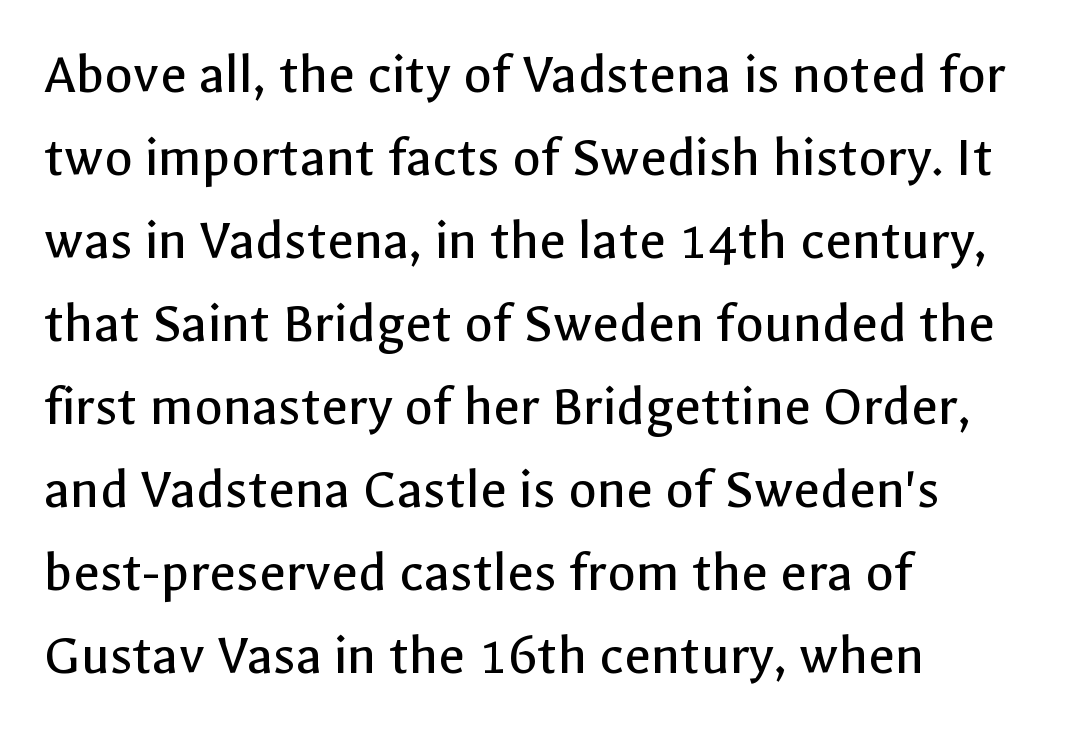
{"serif": "no", "italic": "no", "bold": "no", "weight": "regular", "width": "normal", "x_height": "medium", "monospaced": "no", "underline": "no", "align": "left", "line_spacing": "normal", "line_spacing_ratio": 1.43, "letter_spacing": "normal", "letter_spacing_em": 0.0, "glyph_px": 58}
